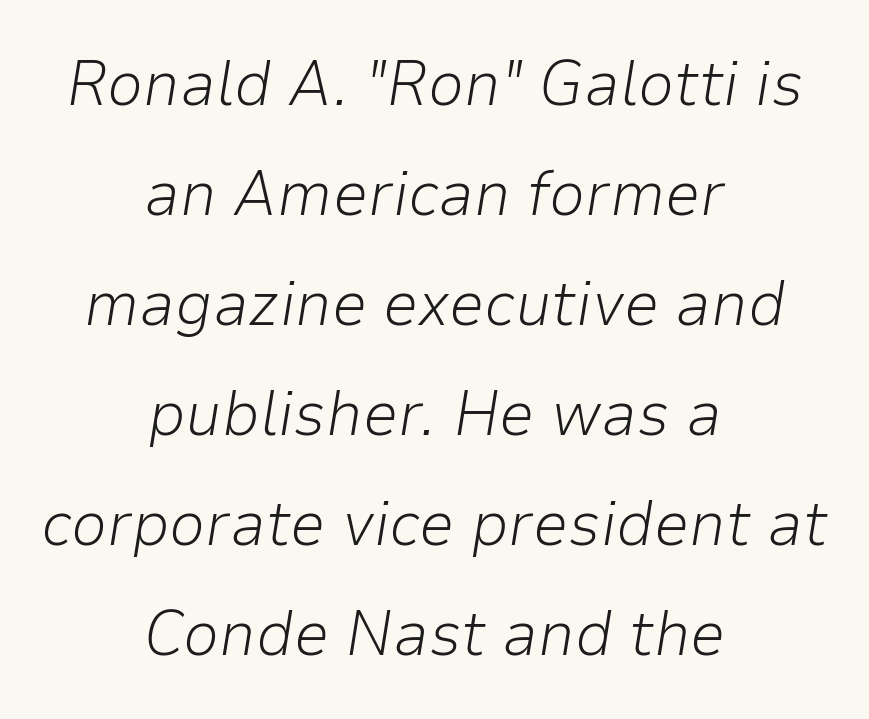
Is this a fixed-width face? No — the glyphs have proportional, varying widths. A light-to-regular cut is what we see here. Would a proofreader flag this as italicized? Yes. These lines are centered, leaving both edges ragged. Each row of text sits above clean, open space.
